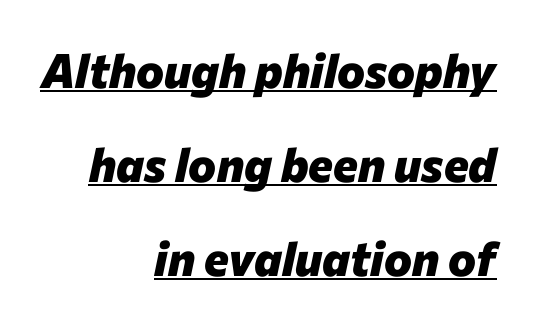
The image shows 47 px heavy type, italic (leaning right); set right-aligned, loose line spacing (2.0x), normal letter spacing, underlined; low stroke contrast and a medium x-height.
